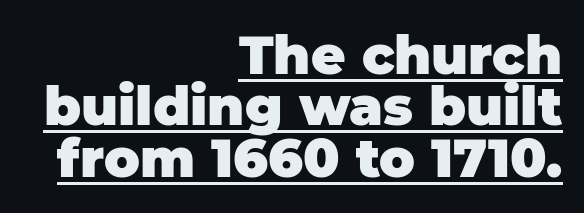
Students, note that the glyphs here touch the page at normal intervals. The leading is snug, giving the passage a crowded texture. Unlike a traditional serif, this face leaves its strokes unadorned. Leftover space on each line is placed entirely before the opening word.
